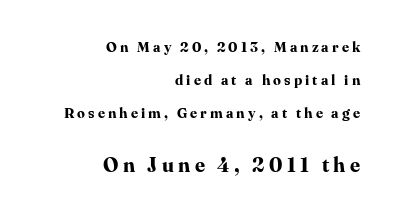
The image shows 20 px bold type, upright; set right-aligned, loose line spacing (2.34x), unusually wide letter spacing (+0.22 em), not underlined; the second (bottom) block is 1.43x larger.
